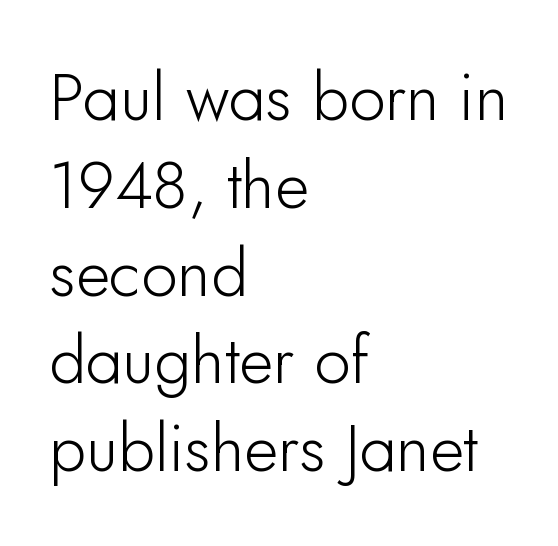
{"serif": "no", "italic": "no", "width": "normal", "stroke_contrast": "low", "x_height": "small", "monospaced": "no", "underline": "no", "align": "left", "line_spacing": "normal", "line_spacing_ratio": 1.33, "letter_spacing": "normal", "letter_spacing_em": 0.0, "glyph_px": 66}
